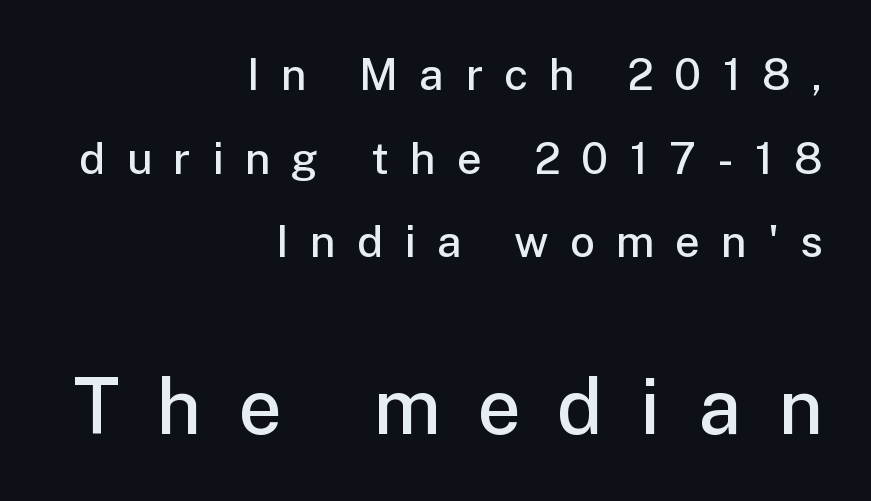
Here the second block reads like a headline and the first like body copy. A semibold gives these letters moderate extra thickness, short of bold. The text block is weighted toward the right margin, trailing off unevenly leftward. Typographically, this falls in the sans-serif category. Descender tails drop into unmarked territory. Successive baselines arrive slowly, with a big drop between each.
